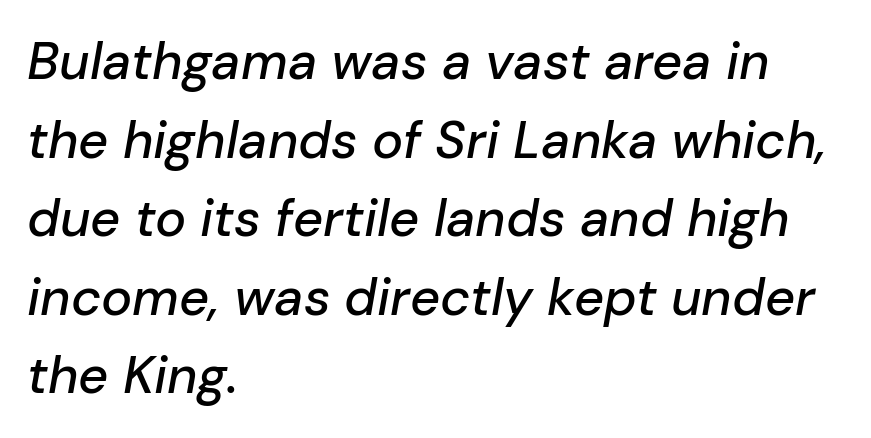
The image shows 52 px text type, italic (leaning right); set left-aligned, normal line spacing (1.51x), normal letter spacing, not underlined; low stroke contrast and a medium x-height.
